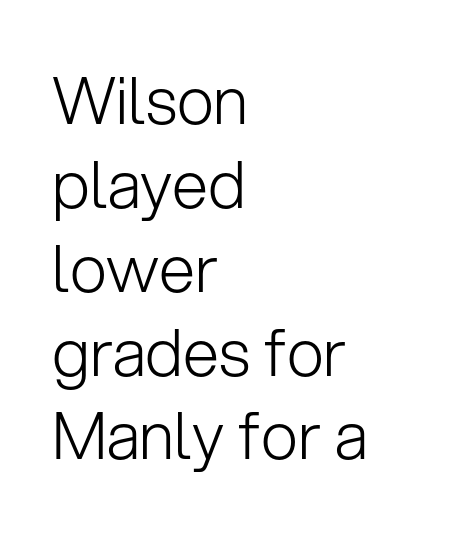
Q: Is the text bold? A: No.
Q: Is the text italic (slanted)? A: No, it is upright.
Q: Is the typeface a serif or a sans-serif typeface? A: Sans-serif.
Q: Is the text underlined? A: No.
Q: How is the paragraph aligned? A: Left-aligned.
Q: Is the spacing between letters normal or unusually wide? A: Normal.
Q: Is the spacing between lines tight, normal or loose? A: Normal.
Q: Width (condensed, normal, or wide)? A: Normal.
Q: Stroke contrast? A: Low.
Q: x-height? A: Medium.
Q: Monospaced? A: No.
